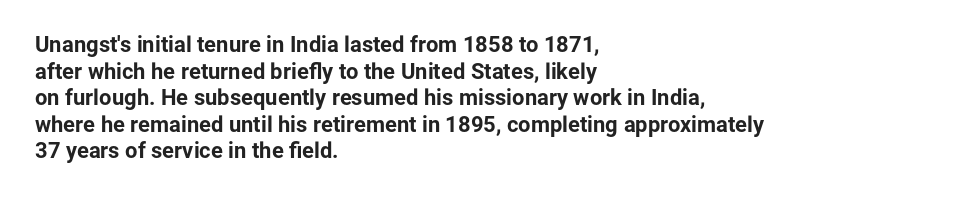
Which margin do the lines hug? The left one — the right edge is uneven. Weight check: bold — yes, fully. Tracking here is standard; glyphs follow each other at the usual distance. Unlike italic type, these characters show no tilt at all. Just letters on the line, the space beneath them empty.
